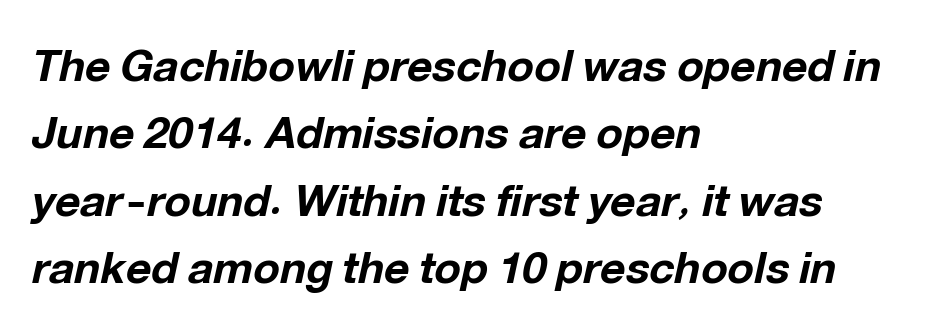
{"italic": "yes", "lean": "right", "slant_degrees": 12, "bold": "yes", "weight": "bold", "width": "normal", "stroke_contrast": "low", "x_height": "medium", "monospaced": "no", "underline": "no", "align": "left", "line_spacing": "normal", "line_spacing_ratio": 1.53, "letter_spacing": "normal", "letter_spacing_em": 0.0, "glyph_px": 44}
